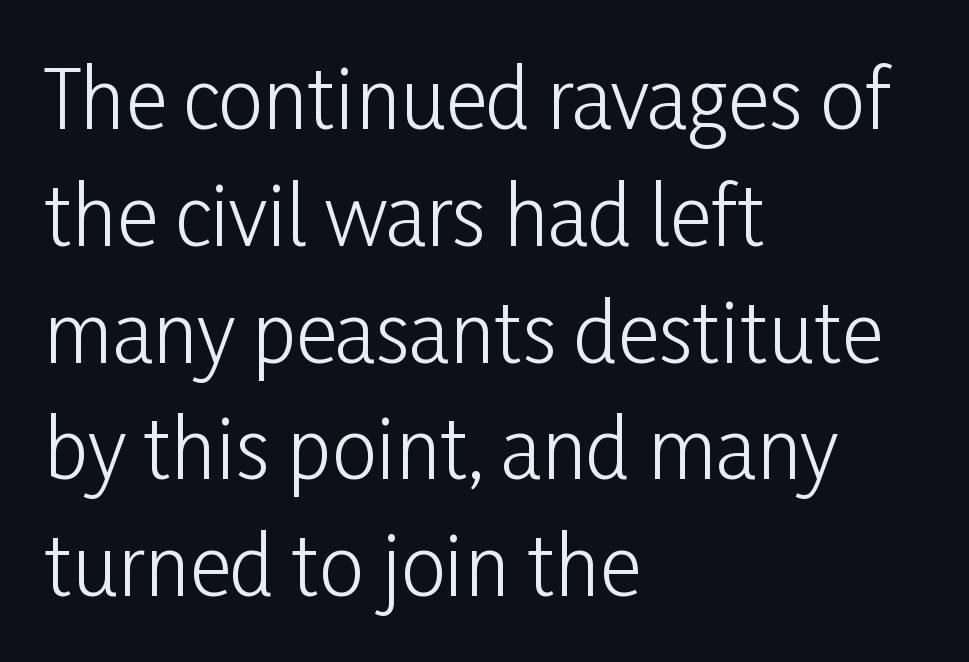
Type without underlining. Nothing unusual about the tracking: characters are spaced as the font intends. The characters display no serif detailing; their extremities are plain. A classic flush-left, rag-right setting is used for this passage. Does the lettering tilt? It doesn't — this is upright. Weight class: somewhere from thin through regular.
